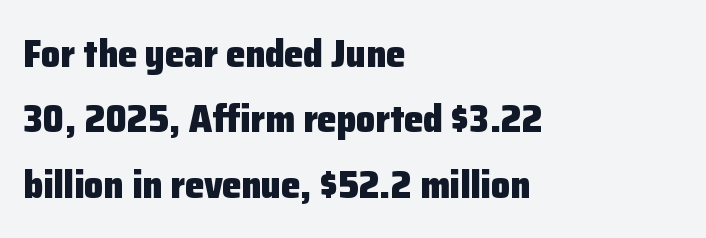
The image shows 38 px heavy sans-serif type, upright; set left-aligned, line spacing 1.72x, normal letter spacing, not underlined; low stroke contrast and a medium x-height.
